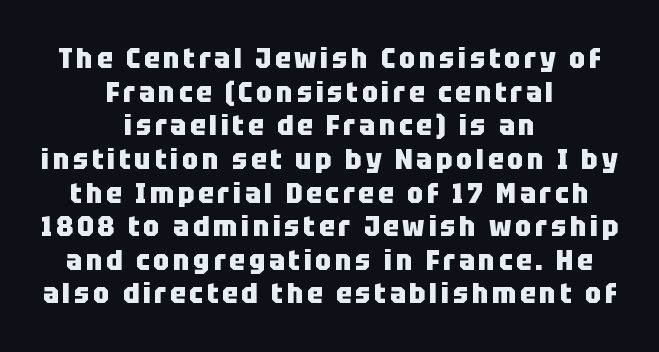
Note the varied advance widths — an 'i' is clearly narrower than an 'm'. The space directly below the letters is spotless. Upright lettering throughout. Casual observation: everything's sitting right in the middle. A typesetter would label this face a sans.
